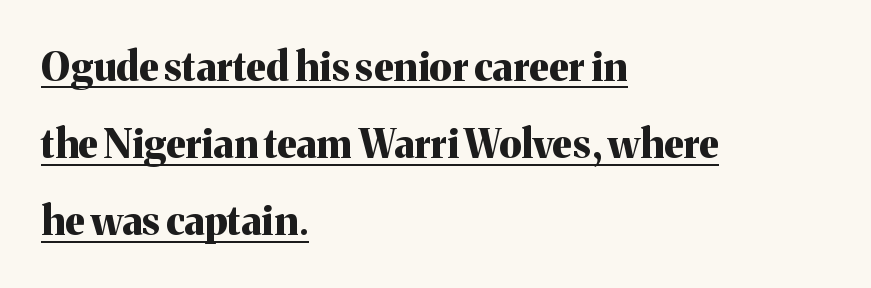
Short note: letters normally spaced. Underlined type. Is the block centered? No — it sits flush against the left margin. The passage shown is typed in a proportional face where columns would drift. Upright lettering throughout.
